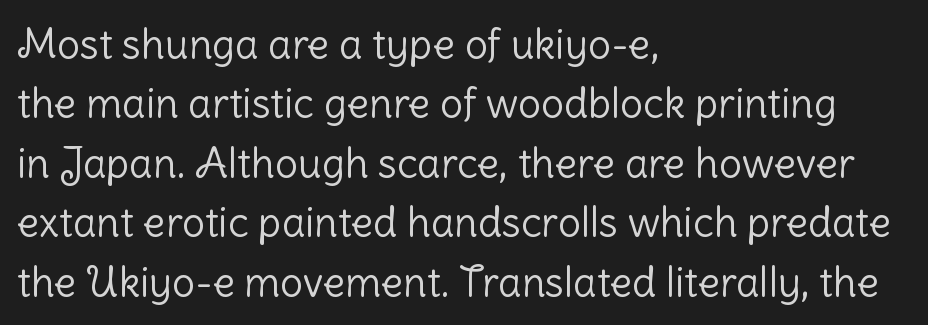
Q: Is the text bold? A: No.
Q: Is the text italic (slanted)? A: No, it is upright.
Q: Is the typeface a serif or a sans-serif typeface? A: Sans-serif.
Q: Is the text underlined? A: No.
Q: How is the paragraph aligned? A: Left-aligned.
Q: Is the spacing between letters normal or unusually wide? A: Normal.
Q: Is the spacing between lines tight, normal or loose? A: Normal.
Q: Width (condensed, normal, or wide)? A: Normal.
Q: Stroke contrast? A: Low.
Q: x-height? A: Medium.
Q: Monospaced? A: No.
